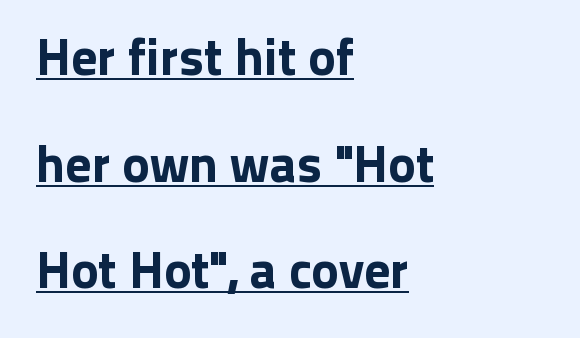
The letters advance in unequal steps, a hallmark of proportional type. The lines are quadded left. The typeface chosen for these lines omits serifs. You can see a thin bar hugging the bottom of the glyphs. Leading: increased. The tracking reads as untouched default to a designer's eye.
